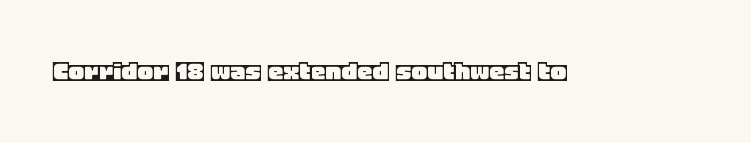
Q: Is the text italic (slanted)? A: No, it is upright.
Q: Is the text underlined? A: No.
Q: Is the spacing between letters normal or unusually wide? A: Normal.
Q: Width (condensed, normal, or wide)? A: Normal.
Q: x-height? A: Large.
Q: Monospaced? A: No.
